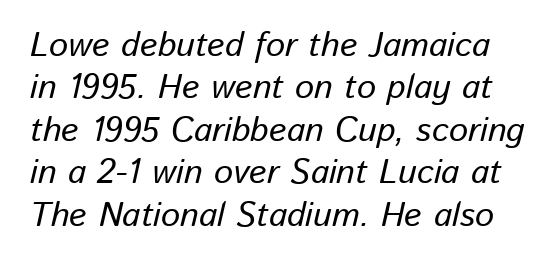
Spacing verdict: proportional, widths tailored to each character. This rendering features lettering with no underline. Emphasis-style slanted type is in use. The letters sit at their default tracking, neither squeezed nor spread. This sample keeps an unexceptional amount of space between lines.
